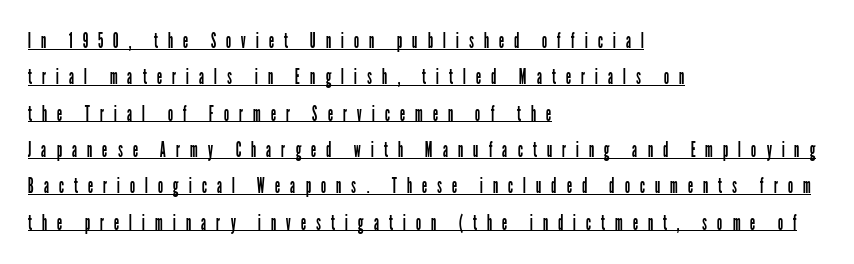
Q: Is the text bold? A: No.
Q: Is the text italic (slanted)? A: No, it is upright.
Q: Is the text underlined? A: Yes.
Q: How is the paragraph aligned? A: Left-aligned.
Q: Is the spacing between letters normal or unusually wide? A: Unusually wide.
